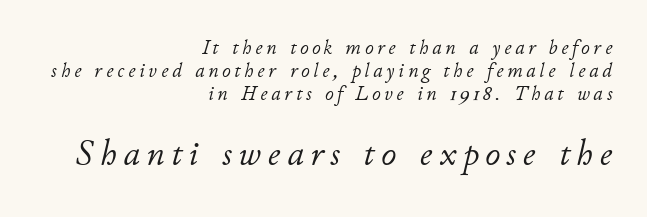
The image shows 37 px light type, italic (leaning right); set right-aligned, tight line spacing (1.09x), not underlined; the second (bottom) block is 1.76x larger; low stroke contrast and a small x-height.
